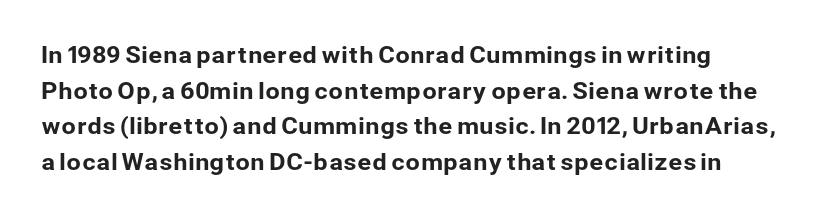
The image shows 23 px text type, upright; set normal line spacing (1.55x), normal letter spacing, not underlined.
